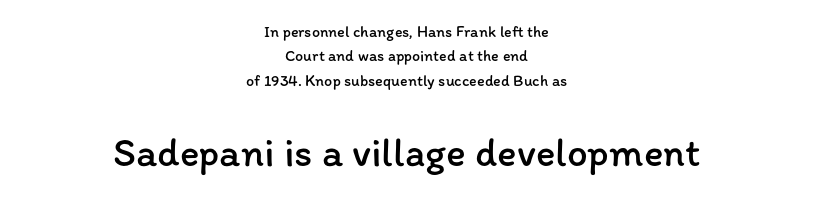
{"italic": "no", "bold": "no", "weight": "regular", "width": "normal", "stroke_contrast": "low", "x_height": "medium", "monospaced": "no", "underline": "no", "align": "center", "line_spacing": "normal", "line_spacing_ratio": 1.52, "letter_spacing": "normal", "letter_spacing_em": 0.0, "larger_block": "second", "size_ratio": 2.56, "glyph_px": 41}
